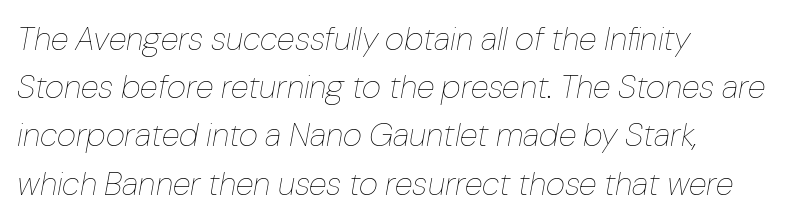
The image shows 33 px thin type, italic (leaning right); set left-aligned, normal line spacing (1.46x), normal letter spacing, not underlined; low stroke contrast and a medium x-height.
